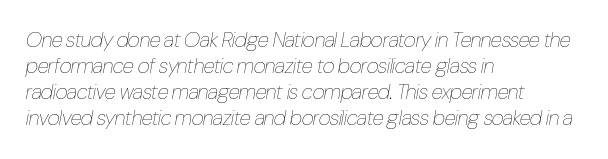
{"italic": "yes", "lean": "right", "slant_degrees": 10, "bold": "no", "underline": "no", "align": "left", "line_spacing_ratio": 1.24, "letter_spacing": "normal", "letter_spacing_em": 0.0, "glyph_px": 21}
